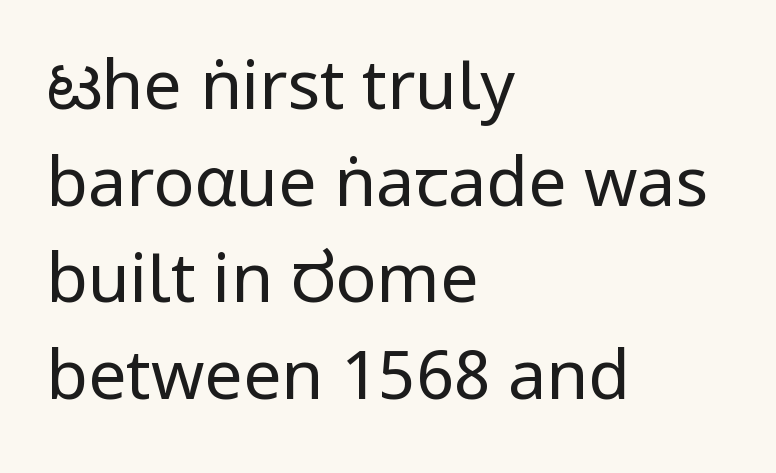
The glyphs in this specimen are sans serif. The passage shown is typed in a proportional face where columns would drift. A clean baseline with only descenders dipping below it. Each new line begins a customary step beneath the previous one. There is no visible air inserted between adjacent glyphs.
